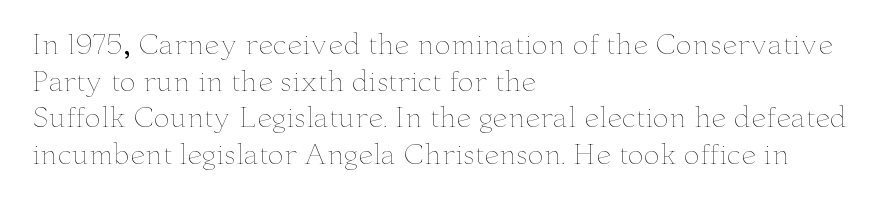
Reading down the block, your eye returns to a fixed left position each line. Do the letters lean? They stand straight. The strip under each line holds only bare page. Bold? No — there's no thickening of the strokes. Line spacing here is normal. Glyph-to-glyph distance matches everyday printed text.
